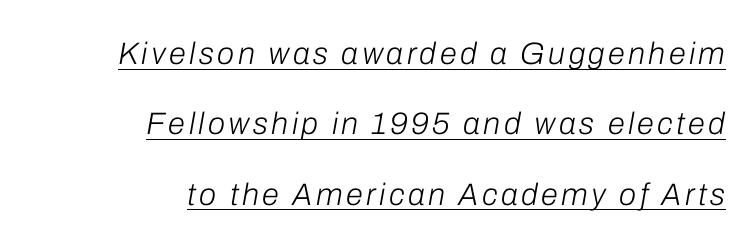
{"italic": "yes", "lean": "right", "slant_degrees": 10, "bold": "no", "weight": "light", "width": "normal", "stroke_contrast": "low", "x_height": "medium", "monospaced": "no", "underline": "yes", "align": "right", "line_spacing": "loose", "line_spacing_ratio": 2.27, "glyph_px": 31}
